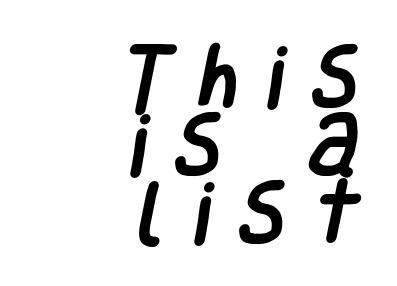
{"serif": "no", "width": "condensed", "stroke_contrast": "low", "x_height": "large", "monospaced": "no", "underline": "no", "align": "right", "line_spacing": "tight", "line_spacing_ratio": 0.97, "letter_spacing": "wide", "letter_spacing_em": 0.39, "glyph_px": 70}
